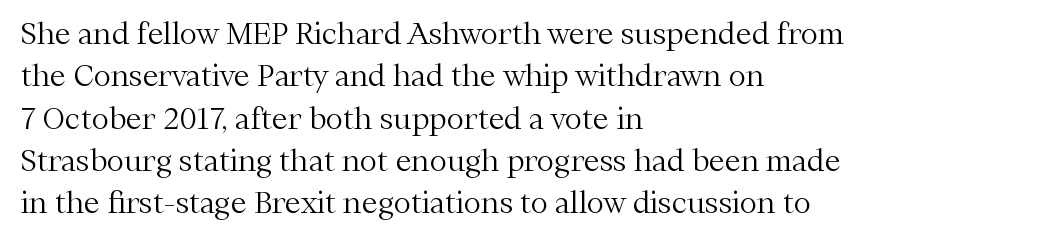
The image shows 29 px light serif type, upright; set left-aligned, normal line spacing (1.46x), normal letter spacing, not underlined; medium stroke contrast and a medium x-height.
